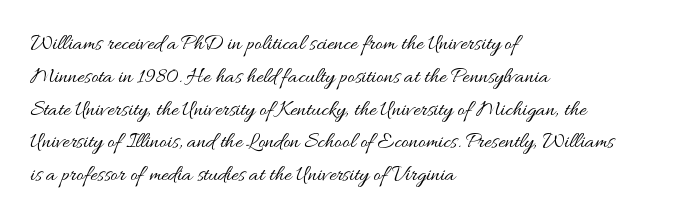
The image shows 22 px text type; set left-aligned, normal line spacing (1.49x), normal letter spacing, not underlined.
